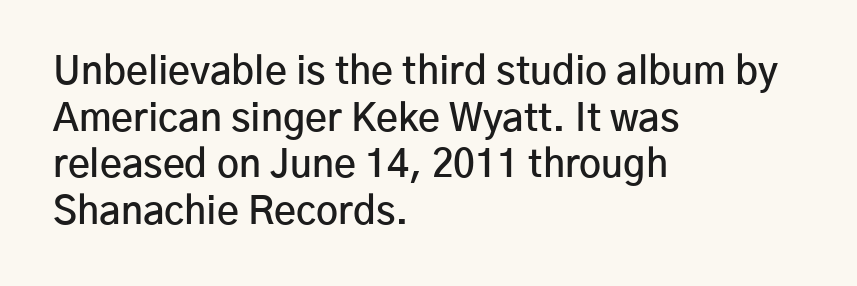
A sans-serif font was chosen for this passage. Firm but not heavy-handed strokes: this text is semibold. Anything drawn beneath the words? Only blank space. How are the letters spaced? Ordinarily, with no added tracking. Line starts are locked; line ends wander. Style check: upright.
